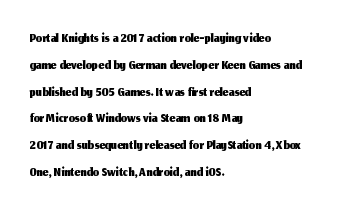
Q: Is the text italic (slanted)? A: No, it is upright.
Q: Is the text underlined? A: No.
Q: How is the paragraph aligned? A: Left-aligned.
Q: Is the spacing between letters normal or unusually wide? A: Normal.
Q: Is the spacing between lines tight, normal or loose? A: Normal.
